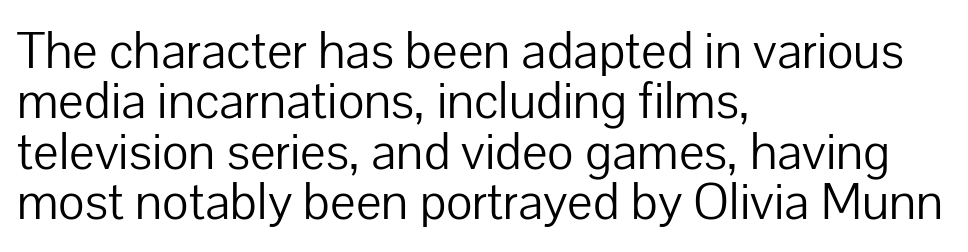
{"serif": "no", "italic": "no", "bold": "no", "weight": "light", "width": "normal", "stroke_contrast": "low", "x_height": "medium", "monospaced": "no", "underline": "no", "align": "left", "line_spacing": "tight", "line_spacing_ratio": 0.99, "letter_spacing": "normal", "letter_spacing_em": 0.0, "glyph_px": 51}
